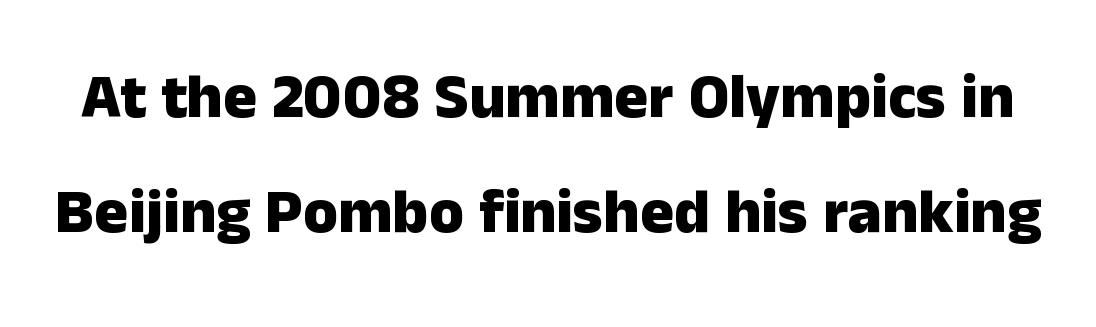
The image shows 63 px heavy sans-serif type, upright; set line spacing 1.82x, normal letter spacing, not underlined; low stroke contrast and a medium x-height.
